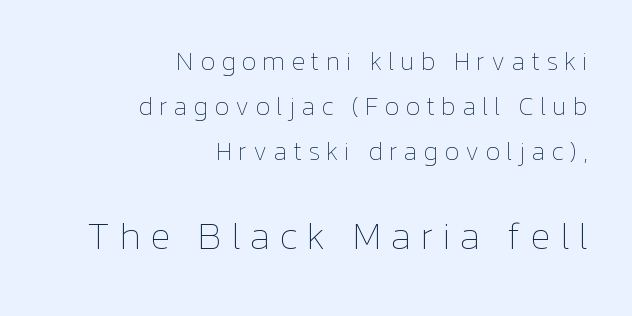
The image shows 39 px thin type, upright; set right-aligned, line spacing 1.73x, unusually wide letter spacing (+0.23 em), not underlined; the second (bottom) block is 1.5x larger; low stroke contrast and a medium x-height.
